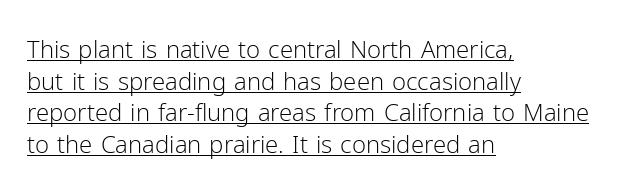
Q: Is the text bold? A: No.
Q: Is the text italic (slanted)? A: No, it is upright.
Q: Is the text underlined? A: Yes.
Q: How is the paragraph aligned? A: Left-aligned.
Q: Is the spacing between letters normal or unusually wide? A: Normal.
Q: Is the spacing between lines tight, normal or loose? A: Normal.
